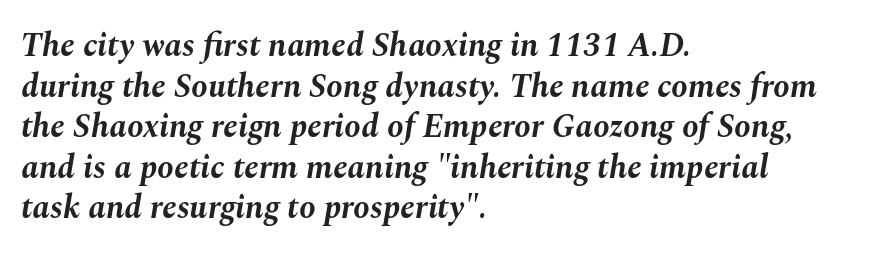
The image shows 33 px bold type, italic (leaning right); set left-aligned, line spacing 1.23x, normal letter spacing, not underlined; medium stroke contrast and a medium x-height.
